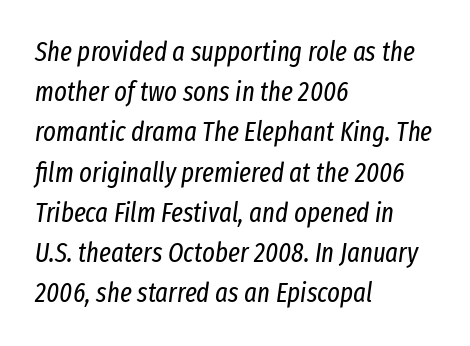
The image shows 27 px text type, italic (leaning right); set left-aligned, normal line spacing (1.49x), normal letter spacing, not underlined.
